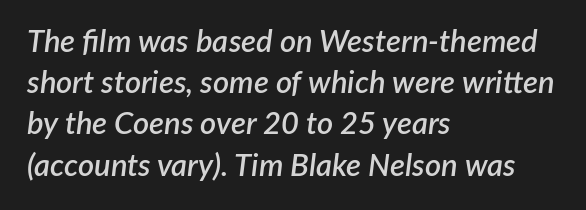
The image shows 31 px semibold type, italic (leaning right); set left-aligned, normal line spacing (1.33x), normal letter spacing, not underlined; low stroke contrast and a medium x-height.
